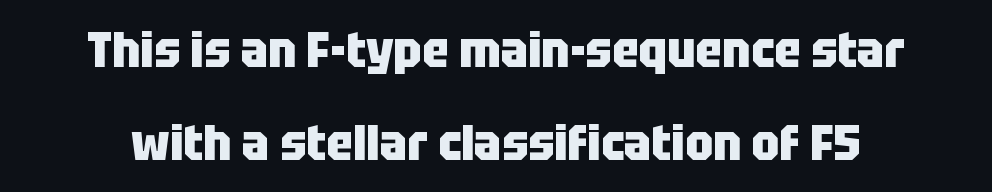
{"serif": "no", "italic": "no", "bold": "yes", "weight": "heavy", "width": "condensed", "stroke_contrast": "low", "x_height": "large", "monospaced": "no", "underline": "no", "line_spacing_ratio": 1.86, "letter_spacing": "normal", "letter_spacing_em": 0.0, "glyph_px": 50}
